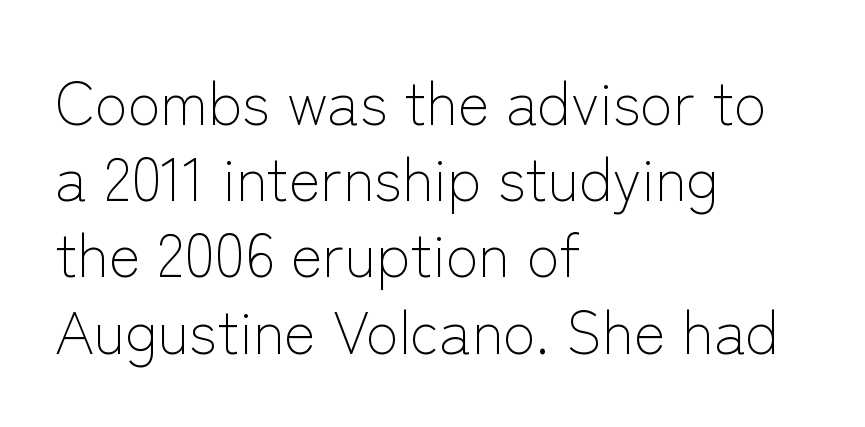
The letterforms sit shoulder to shoulder at normal distance. Regular leading. Ordinary non-slanted type is in use. Horizontal alignment here is leftward, the default for most running prose.
